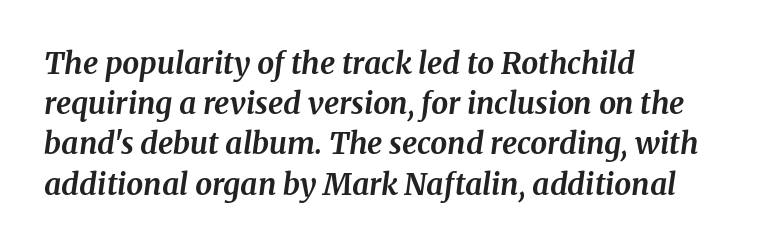
{"serif": "yes", "italic": "yes", "lean": "right", "slant_degrees": 8, "bold": "yes", "weight": "bold", "width": "normal", "stroke_contrast": "medium", "x_height": "medium", "monospaced": "no", "underline": "no", "align": "left", "line_spacing": "normal", "line_spacing_ratio": 1.34, "letter_spacing": "normal", "letter_spacing_em": 0.0, "glyph_px": 30}
